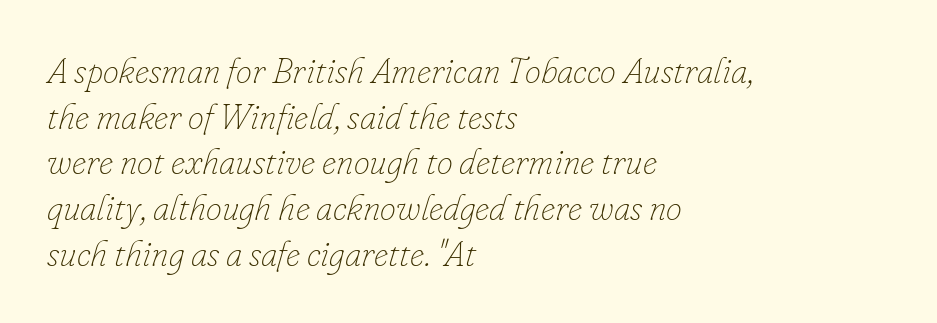
The image shows 36 px thin type, italic (leaning right); set left-aligned, normal line spacing (1.27x), normal letter spacing, not underlined; low stroke contrast and a small x-height.
